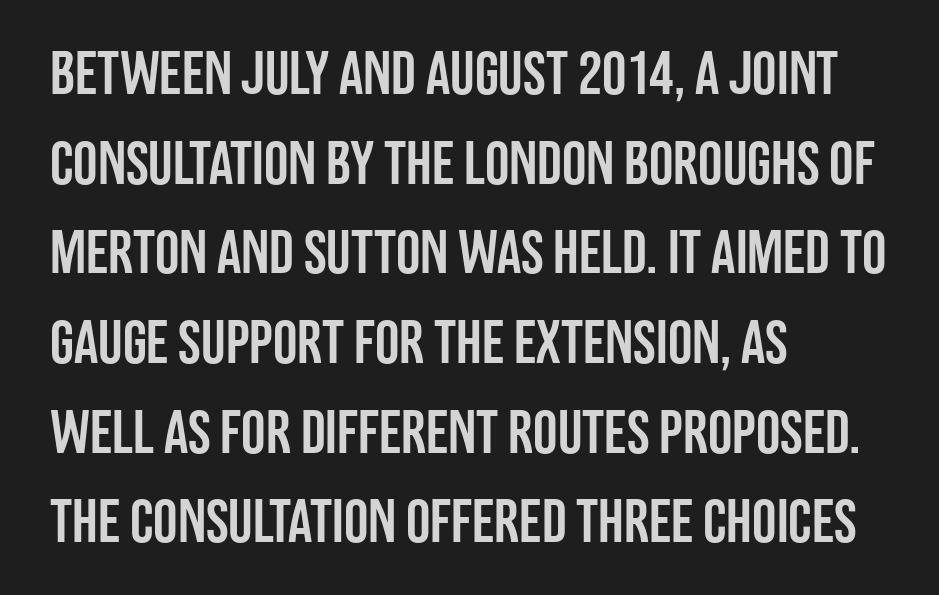
Q: Is the text italic (slanted)? A: No, it is upright.
Q: Is the typeface a serif or a sans-serif typeface? A: Sans-serif.
Q: Is the text underlined? A: No.
Q: How is the paragraph aligned? A: Left-aligned.
Q: Is the spacing between letters normal or unusually wide? A: Normal.
Q: Is the spacing between lines tight, normal or loose? A: Normal.
Q: Width (condensed, normal, or wide)? A: Condensed.
Q: Stroke contrast? A: Low.
Q: x-height? A: Large.
Q: Monospaced? A: No.
